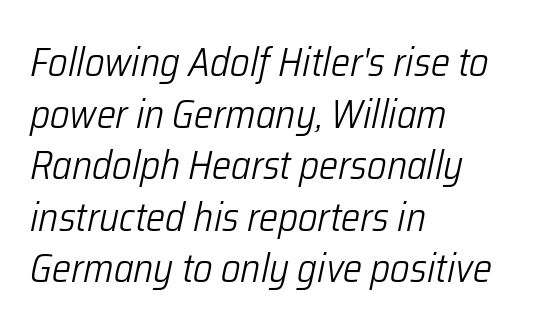
Q: Is the text bold? A: No.
Q: Is the text italic (slanted)? A: Yes, it leans right by about 12 degrees.
Q: Is the text underlined? A: No.
Q: How is the paragraph aligned? A: Left-aligned.
Q: Is the spacing between letters normal or unusually wide? A: Normal.
Q: Is the spacing between lines tight, normal or loose? A: Normal.
Q: Width (condensed, normal, or wide)? A: Condensed.
Q: Stroke contrast? A: Low.
Q: x-height? A: Medium.
Q: Monospaced? A: No.
